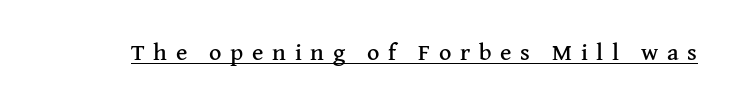
No italicization has been applied; the sample stays upright. Somebody hit Ctrl+U on this one — the words are underlined. The letterforms stand isolated, each surrounded by extra space.
